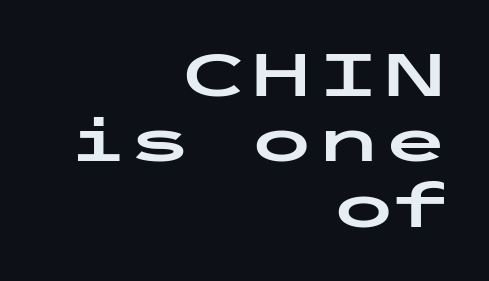
The image shows 61 px wide sans-serif type, upright; set right-aligned, tight line spacing (1.07x), normal letter spacing, not underlined; low stroke contrast and a medium x-height.
